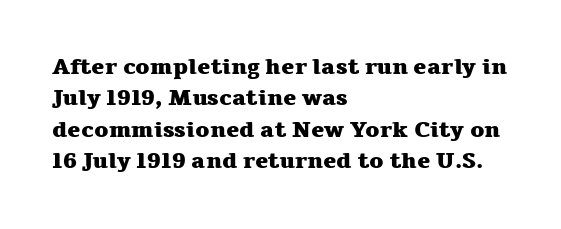
{"italic": "no", "bold": "yes", "underline": "no", "align": "left", "line_spacing": "normal", "line_spacing_ratio": 1.43, "letter_spacing": "normal", "letter_spacing_em": 0.0, "glyph_px": 22}
